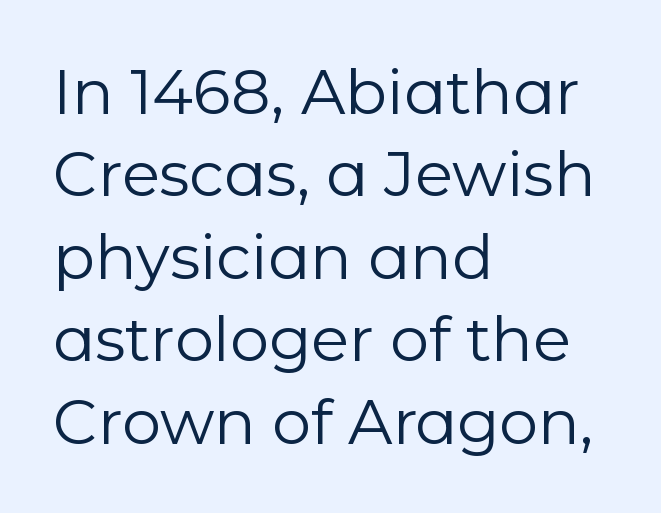
{"serif": "no", "italic": "no", "bold": "no", "weight": "regular", "width": "normal", "stroke_contrast": "low", "x_height": "medium", "monospaced": "no", "underline": "no", "align": "left", "line_spacing": "normal", "line_spacing_ratio": 1.33, "letter_spacing": "normal", "letter_spacing_em": 0.0, "glyph_px": 62}
